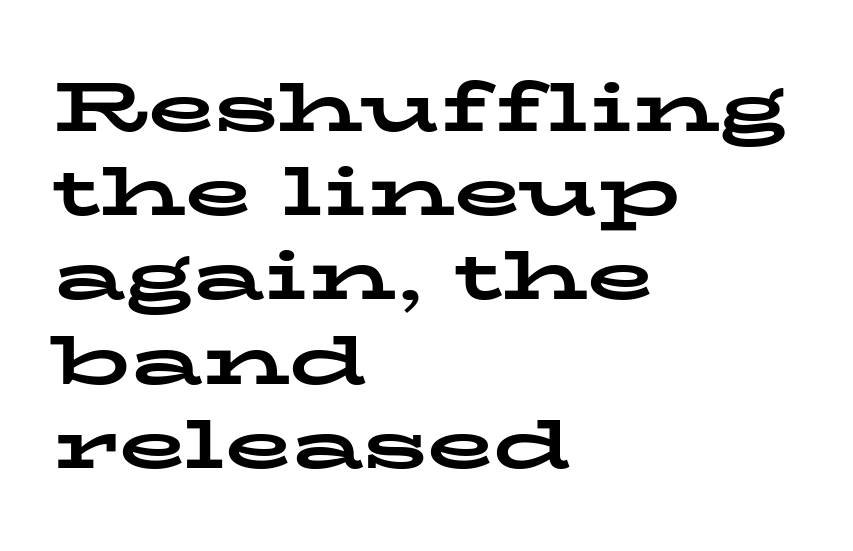
Q: Is the text bold? A: Yes.
Q: Is the text italic (slanted)? A: No, it is upright.
Q: Is the typeface a serif or a sans-serif typeface? A: Serif.
Q: Is the text underlined? A: No.
Q: How is the paragraph aligned? A: Left-aligned.
Q: Is the spacing between letters normal or unusually wide? A: Normal.
Q: Width (condensed, normal, or wide)? A: Wide.
Q: Stroke contrast? A: Low.
Q: x-height? A: Medium.
Q: Monospaced? A: No.
